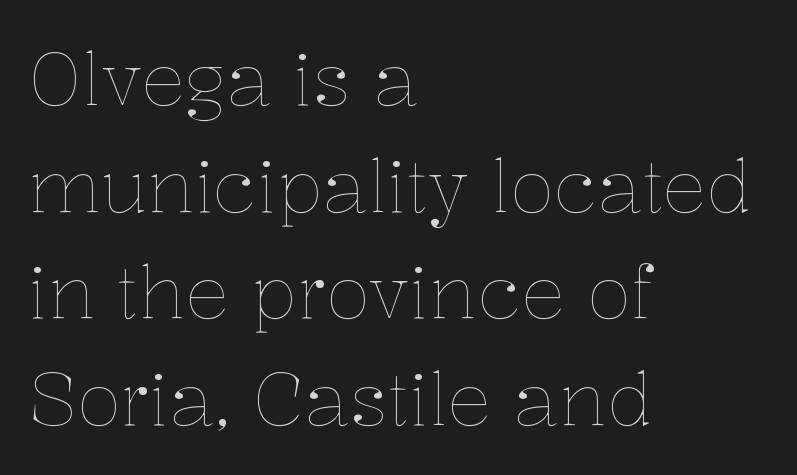
Q: Is the text bold? A: No.
Q: Is the text italic (slanted)? A: No, it is upright.
Q: Is the text underlined? A: No.
Q: How is the paragraph aligned? A: Left-aligned.
Q: Is the spacing between letters normal or unusually wide? A: Normal.
Q: Is the spacing between lines tight, normal or loose? A: Normal.
Q: Width (condensed, normal, or wide)? A: Normal.
Q: Stroke contrast? A: Low.
Q: x-height? A: Medium.
Q: Monospaced? A: No.
